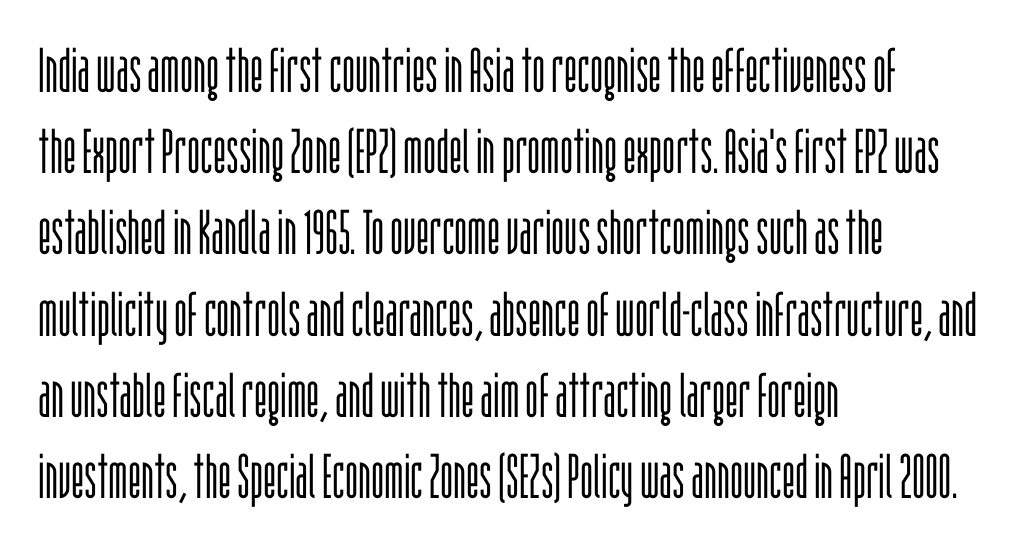
Q: Is the text bold? A: No.
Q: Is the text italic (slanted)? A: No, it is upright.
Q: Is the typeface a serif or a sans-serif typeface? A: Sans-serif.
Q: Is the text underlined? A: No.
Q: How is the paragraph aligned? A: Left-aligned.
Q: Is the spacing between letters normal or unusually wide? A: Normal.
Q: Is the spacing between lines tight, normal or loose? A: Normal.
Q: Width (condensed, normal, or wide)? A: Condensed.
Q: Stroke contrast? A: Low.
Q: x-height? A: Large.
Q: Monospaced? A: No.
